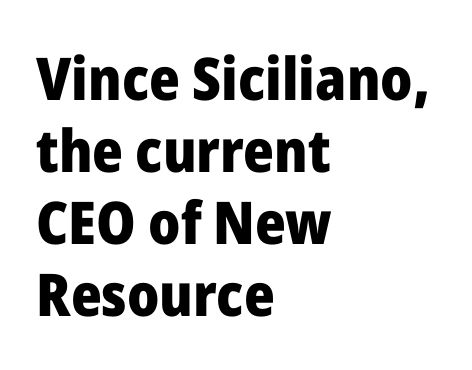
Q: Is the text bold? A: Yes.
Q: Is the text italic (slanted)? A: No, it is upright.
Q: Is the typeface a serif or a sans-serif typeface? A: Sans-serif.
Q: Is the text underlined? A: No.
Q: How is the paragraph aligned? A: Left-aligned.
Q: Is the spacing between letters normal or unusually wide? A: Normal.
Q: Width (condensed, normal, or wide)? A: Normal.
Q: Stroke contrast? A: Low.
Q: x-height? A: Medium.
Q: Monospaced? A: No.
